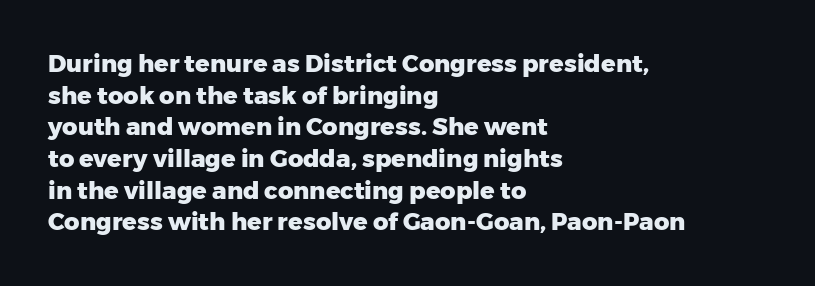
Honestly, the letter spacing is just normal — you wouldn't notice it. One glance says typical: line gaps are just what's usual. These lines stack with their left ends in a neat column. The type sits square on the baseline with zero lean. Descender tails drop into unmarked territory. How heavy is the stroke? Heavy — this is a bold.
